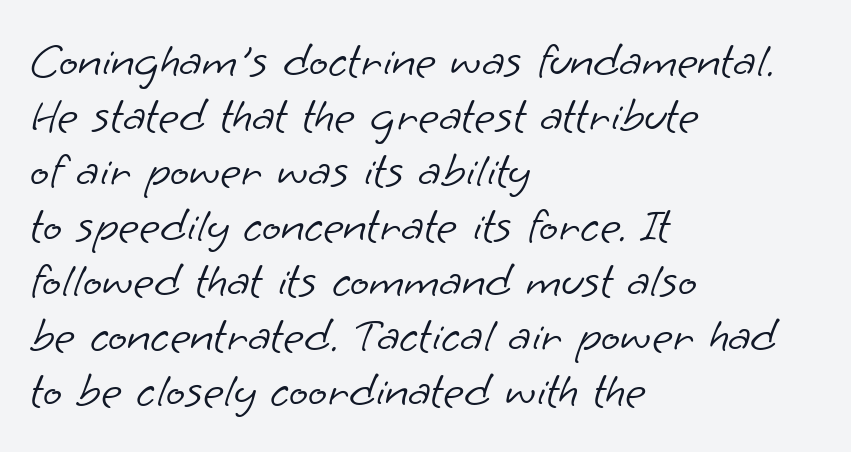
{"serif": "no", "bold": "no", "weight": "light", "width": "normal", "stroke_contrast": "low", "x_height": "small", "monospaced": "no", "underline": "no", "align": "left", "line_spacing": "tight", "line_spacing_ratio": 1.1, "letter_spacing": "normal", "letter_spacing_em": 0.0, "glyph_px": 50}
